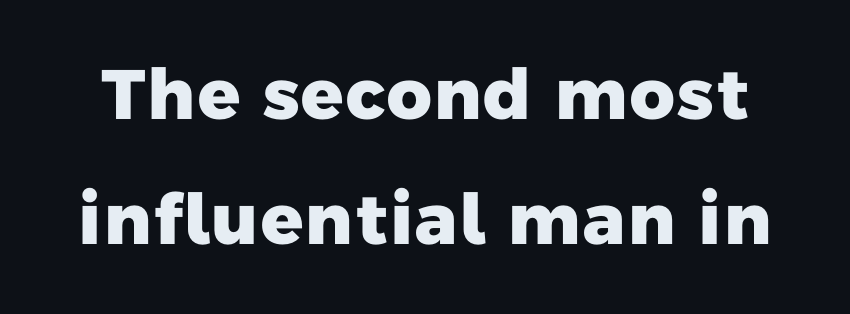
Varying glyph widths throughout — classic text-font behaviour. Is the letter spacing exaggerated? No — it looks like the ordinary default. No word sits above an underline. Strokes here are thick enough to call this a true bold.
